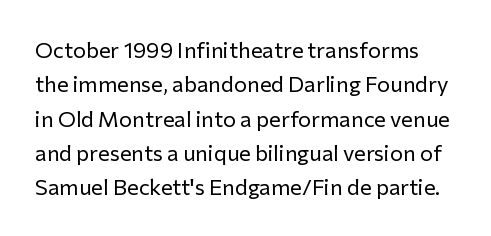
Q: Is the text bold? A: No.
Q: Is the text italic (slanted)? A: No, it is upright.
Q: Is the text underlined? A: No.
Q: Is the spacing between letters normal or unusually wide? A: Normal.
Q: Is the spacing between lines tight, normal or loose? A: Normal.
